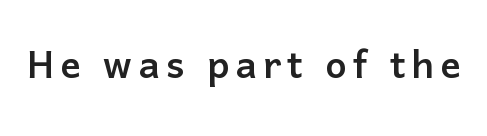
Q: Is the text italic (slanted)? A: No, it is upright.
Q: Is the typeface a serif or a sans-serif typeface? A: Sans-serif.
Q: Is the text underlined? A: No.
Q: Width (condensed, normal, or wide)? A: Normal.
Q: Stroke contrast? A: Low.
Q: x-height? A: Medium.
Q: Monospaced? A: No.
